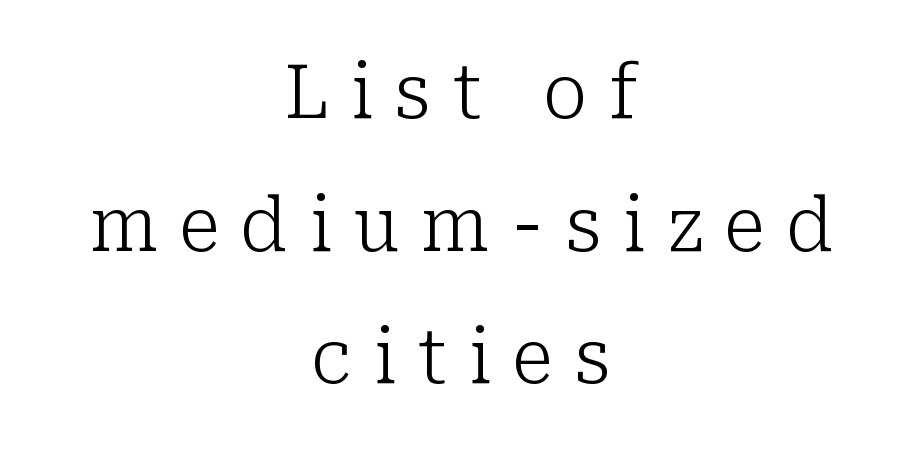
Q: Is the text bold? A: No.
Q: Is the text italic (slanted)? A: No, it is upright.
Q: Is the typeface a serif or a sans-serif typeface? A: Serif.
Q: Is the text underlined? A: No.
Q: How is the paragraph aligned? A: Centered.
Q: Is the spacing between letters normal or unusually wide? A: Unusually wide.
Q: Width (condensed, normal, or wide)? A: Normal.
Q: Stroke contrast? A: Low.
Q: x-height? A: Medium.
Q: Monospaced? A: No.
